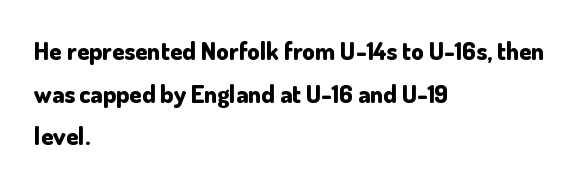
{"italic": "no", "bold": "yes", "underline": "no", "align": "left", "line_spacing_ratio": 1.71, "letter_spacing": "normal", "letter_spacing_em": 0.0, "glyph_px": 25}
